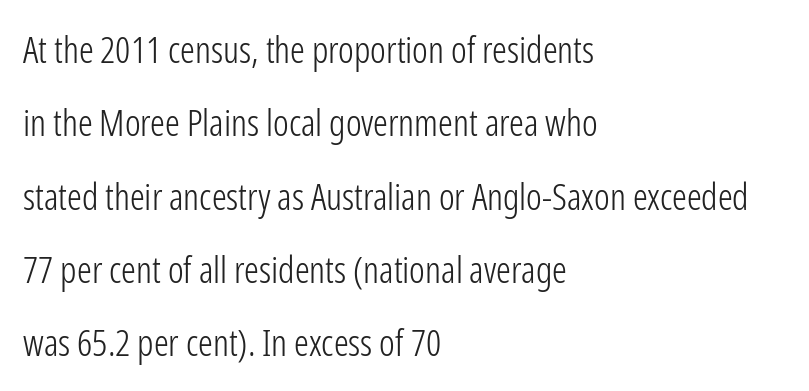
Does the leading feel generous? Absolutely, it's lavish. The area under the type is left untouched. The gaps between neighbouring characters are ordinary and unremarkable. This reads as an unemphasized weight, regular at the heaviest. The face used here is a sans, in the tradition of grotesques and geometrics. Nope, not italic — everything's standing straight.
